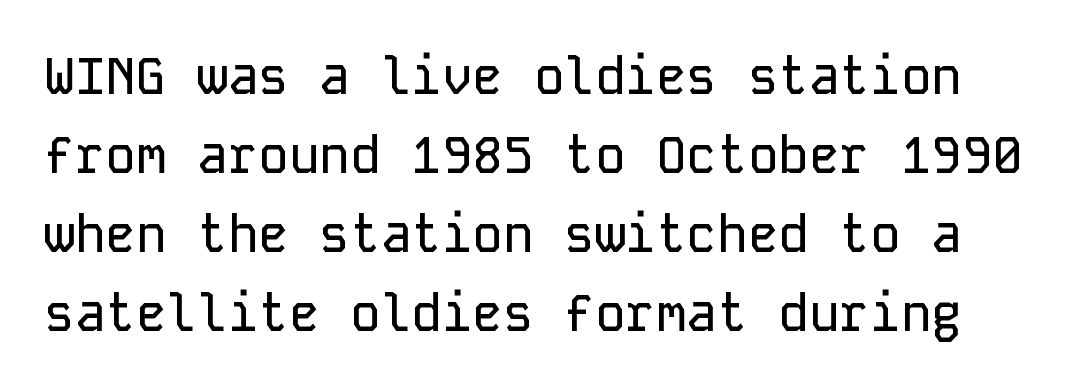
The image shows 51 px sans-serif type, upright, monospaced; set normal line spacing (1.55x), normal letter spacing, not underlined; low stroke contrast and a medium x-height.
